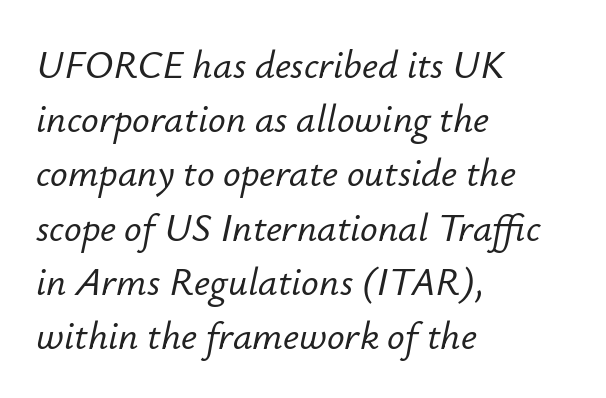
The passage shown has conventional tracking throughout. This block has exactly the height ordinary leading produces. Tall strokes in this sample are angled rather than plumb. The face used here is proportionally spaced, like ordinary book or web type. The glyphs are unaccompanied by any horizontal stroke below them.
